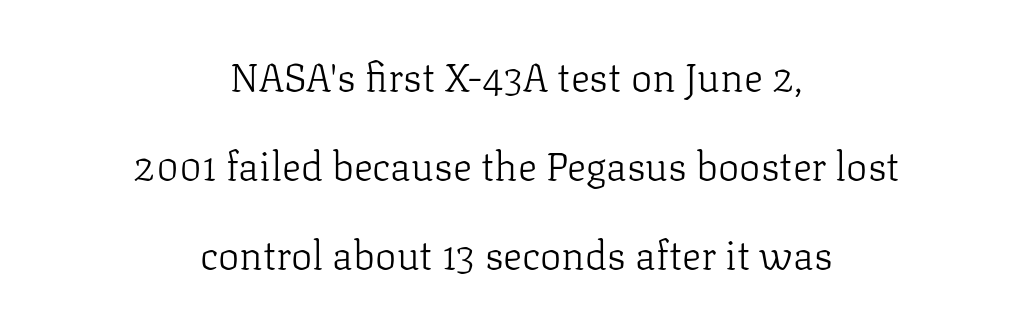
Q: Is the text bold? A: No.
Q: Is the text italic (slanted)? A: No, it is upright.
Q: Is the typeface a serif or a sans-serif typeface? A: Serif.
Q: Is the text underlined? A: No.
Q: How is the paragraph aligned? A: Centered.
Q: Is the spacing between letters normal or unusually wide? A: Normal.
Q: Is the spacing between lines tight, normal or loose? A: Loose.
Q: Width (condensed, normal, or wide)? A: Normal.
Q: Stroke contrast? A: Low.
Q: x-height? A: Medium.
Q: Monospaced? A: No.
